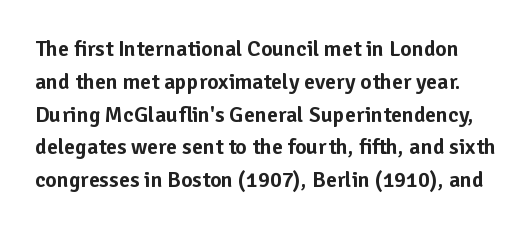
The image shows 22 px text type, upright; set normal line spacing (1.49x), normal letter spacing, not underlined.
